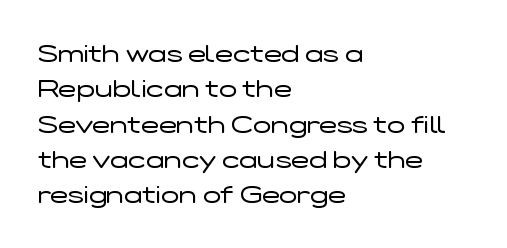
Q: Is the text bold? A: No.
Q: Is the text italic (slanted)? A: No, it is upright.
Q: Is the text underlined? A: No.
Q: How is the paragraph aligned? A: Left-aligned.
Q: Is the spacing between letters normal or unusually wide? A: Normal.
Q: Is the spacing between lines tight, normal or loose? A: Normal.
